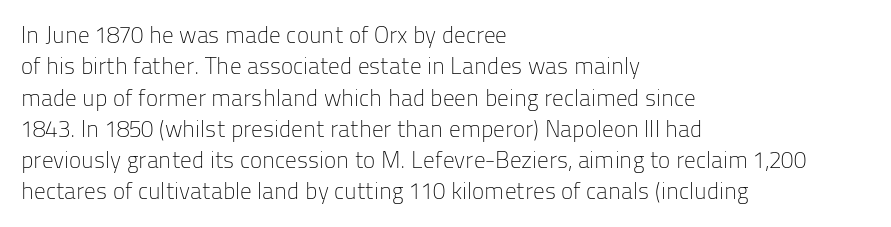
One glance says typical: line gaps are just what's usual. What stands out about the letter spacing? Nothing — it is the standard amount. This reads as an unemphasized weight, regular at the heaviest. The text block is weighted toward the left margin, trailing off unevenly rightward. Descender tails drop into unmarked territory. The specimen reads as upright at a glance.
